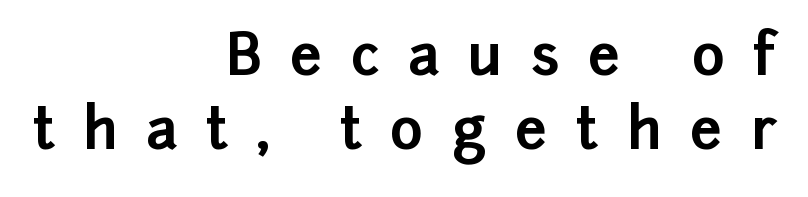
{"serif": "no", "italic": "no", "bold": "yes", "weight": "bold", "width": "normal", "stroke_contrast": "low", "x_height": "medium", "monospaced": "no", "underline": "no", "align": "right", "line_spacing": "normal", "line_spacing_ratio": 1.3, "letter_spacing": "wide", "letter_spacing_em": 0.49, "glyph_px": 57}
